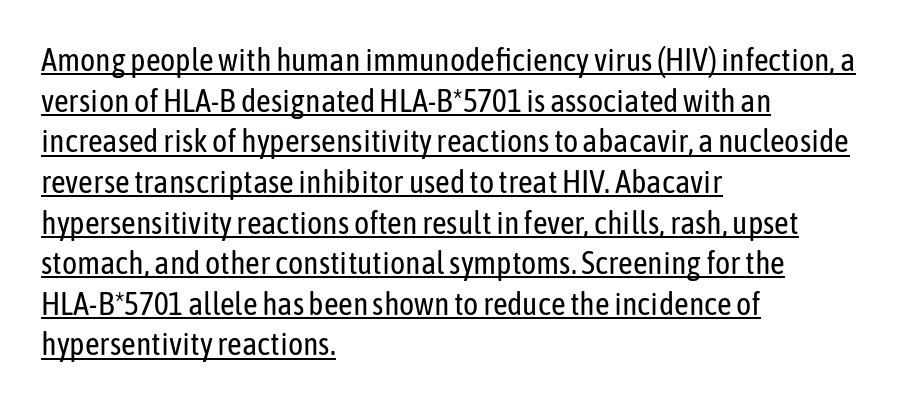
{"serif": "no", "italic": "no", "bold": "no", "weight": "regular", "width": "condensed", "stroke_contrast": "low", "x_height": "medium", "monospaced": "no", "underline": "yes", "align": "left", "line_spacing": "normal", "line_spacing_ratio": 1.27, "letter_spacing": "normal", "letter_spacing_em": 0.0, "glyph_px": 32}
